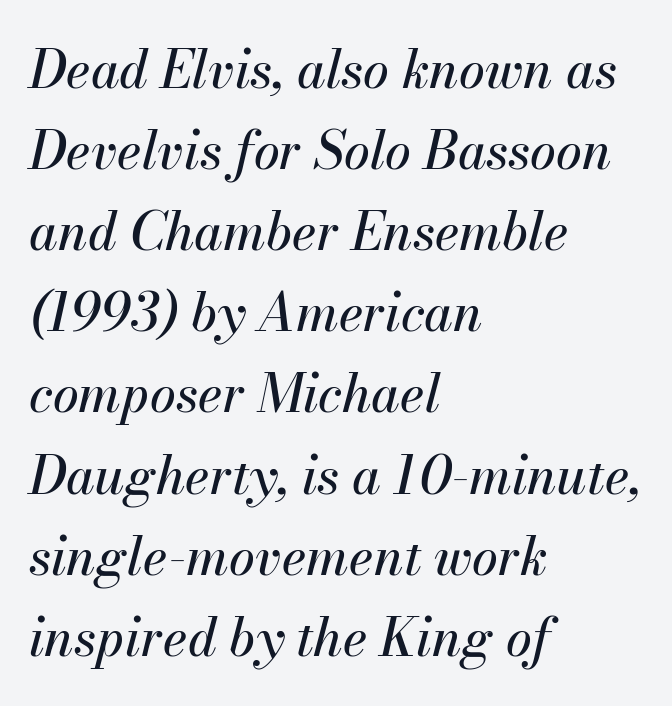
{"italic": "yes", "lean": "right", "slant_degrees": 13, "width": "normal", "stroke_contrast": "medium", "x_height": "small", "monospaced": "no", "underline": "no", "align": "left", "line_spacing": "normal", "line_spacing_ratio": 1.56, "letter_spacing": "normal", "letter_spacing_em": 0.0, "glyph_px": 52}
